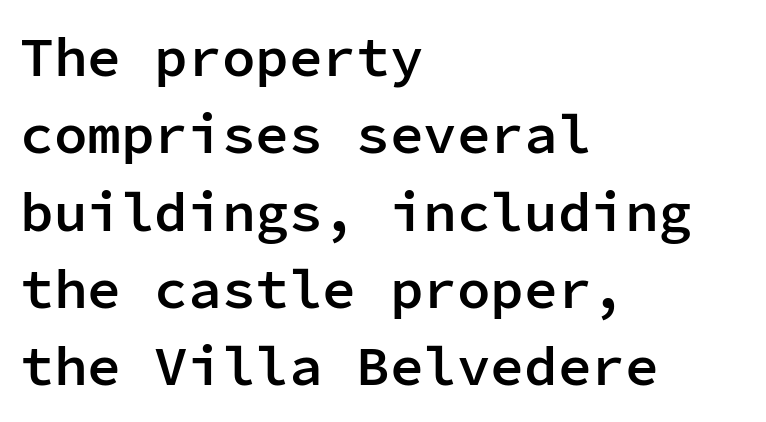
The image shows 56 px semibold sans-serif type, upright, monospaced; set left-aligned, normal line spacing (1.38x), normal letter spacing, not underlined; low stroke contrast and a medium x-height.
